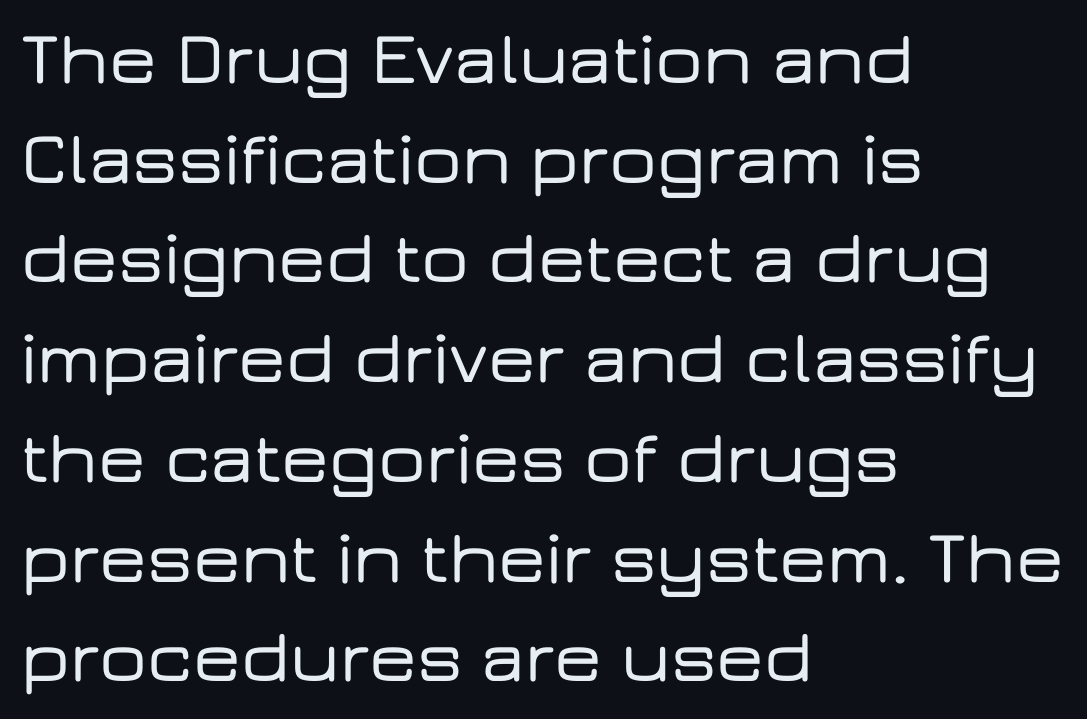
{"serif": "no", "italic": "no", "width": "wide", "stroke_contrast": "low", "x_height": "medium", "monospaced": "no", "underline": "no", "align": "left", "line_spacing": "normal", "line_spacing_ratio": 1.33, "letter_spacing": "normal", "letter_spacing_em": 0.0, "glyph_px": 75}
